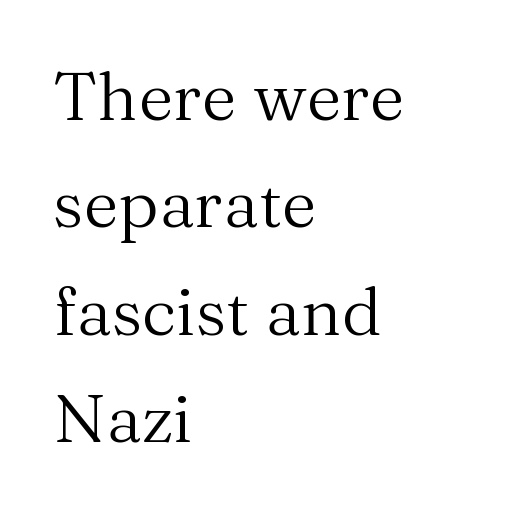
Are there feet on the stems? There are — it's a serif. A bare baseline throughout the passage. Italic: no, the glyphs are upright roman. Leftover space on each line is placed entirely after the last word. If you measured baseline to baseline, you'd find a middling distance.
